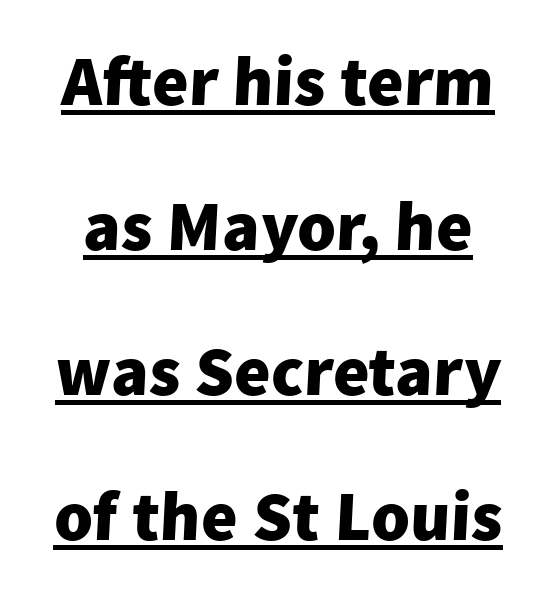
{"serif": "no", "bold": "yes", "weight": "heavy", "width": "normal", "stroke_contrast": "low", "x_height": "medium", "monospaced": "no", "underline": "yes", "line_spacing": "loose", "line_spacing_ratio": 2.07, "letter_spacing": "normal", "letter_spacing_em": 0.0, "glyph_px": 70}
